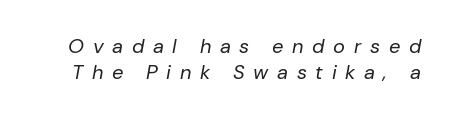
Q: Is the text bold? A: No.
Q: Is the text italic (slanted)? A: Yes, it leans right by about 10 degrees.
Q: Is the text underlined? A: No.
Q: Is the spacing between letters normal or unusually wide? A: Unusually wide.
Q: Is the spacing between lines tight, normal or loose? A: Normal.
